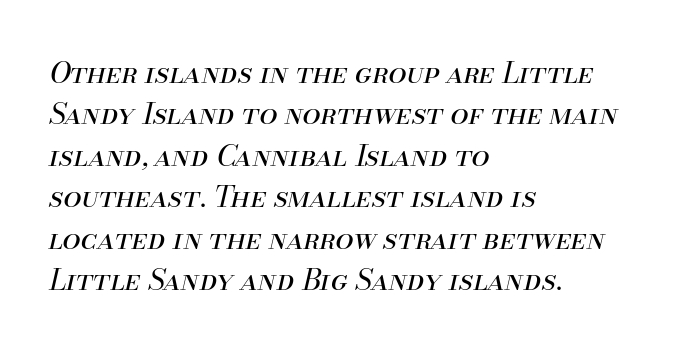
These lines keep a tight, regular rhythm from letter to letter. The foot of each line stays bare and open. Tall strokes in this sample are angled rather than plumb. This block has exactly the height ordinary leading produces.
